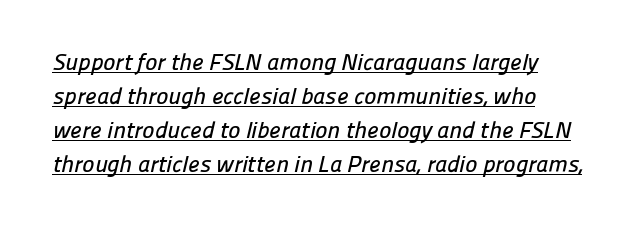
{"underline": "yes", "line_spacing": "normal", "line_spacing_ratio": 1.48, "letter_spacing": "normal", "letter_spacing_em": 0.0, "glyph_px": 23}
